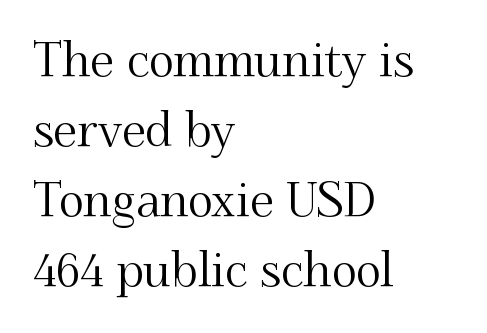
{"serif": "yes", "italic": "no", "width": "normal", "stroke_contrast": "medium", "x_height": "small", "monospaced": "no", "underline": "no", "align": "left", "line_spacing": "normal", "line_spacing_ratio": 1.46, "letter_spacing": "normal", "letter_spacing_em": 0.0, "glyph_px": 48}
